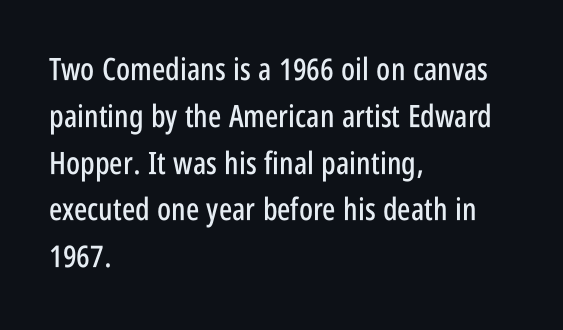
The image shows 31 px condensed sans-serif type, upright; set left-aligned, normal line spacing (1.51x), normal letter spacing, not underlined; low stroke contrast and a large x-height.
